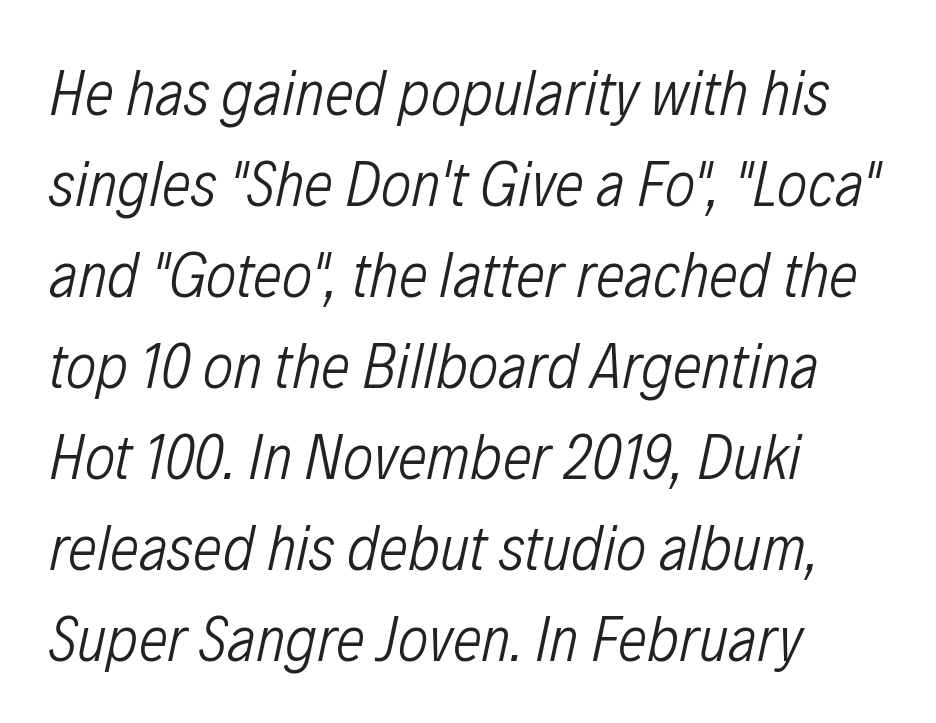
The image shows 65 px light, condensed type, italic (leaning right); set left-aligned, normal line spacing (1.4x), normal letter spacing, not underlined; low stroke contrast and a medium x-height.
